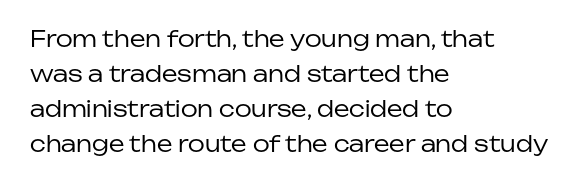
{"italic": "no", "bold": "no", "underline": "no", "align": "left", "line_spacing": "normal", "line_spacing_ratio": 1.59, "letter_spacing": "normal", "letter_spacing_em": 0.0, "glyph_px": 22}
